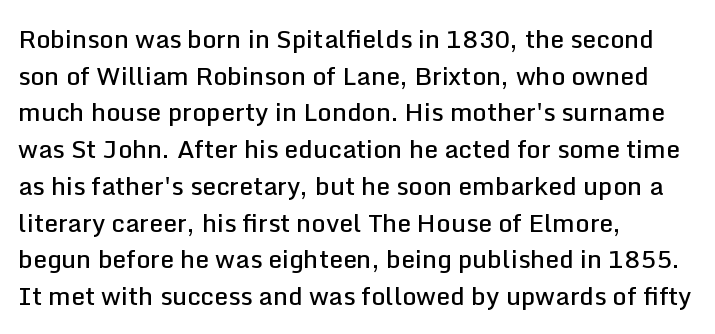
The image shows 25 px text type, upright; set left-aligned, normal line spacing (1.47x), normal letter spacing, not underlined.
